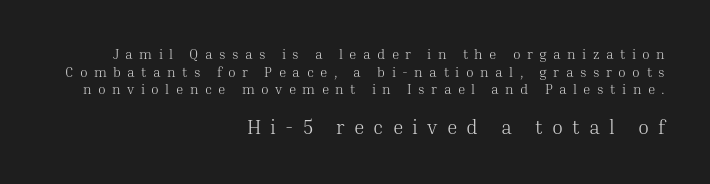
Q: Is the text bold? A: No.
Q: Is the text italic (slanted)? A: No, it is upright.
Q: Is the text underlined? A: No.
Q: How is the paragraph aligned? A: Right-aligned.
Q: Is the spacing between letters normal or unusually wide? A: Unusually wide.
Q: Is the spacing between lines tight, normal or loose? A: Normal.
Q: Which block of text is set in a larger size, the first (top) or the second (bottom)? A: The second (bottom) one.
